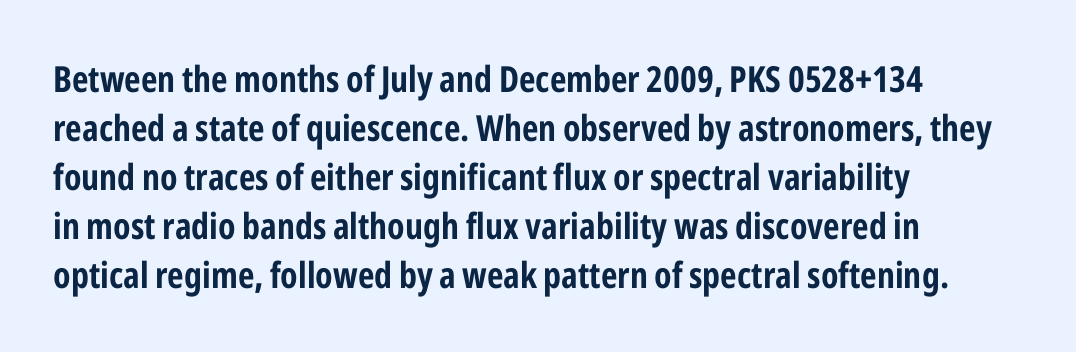
{"serif": "no", "italic": "no", "bold": "yes", "weight": "bold", "width": "condensed", "stroke_contrast": "low", "x_height": "medium", "monospaced": "no", "underline": "no", "align": "left", "line_spacing": "normal", "line_spacing_ratio": 1.36, "letter_spacing": "normal", "letter_spacing_em": 0.0, "glyph_px": 36}
